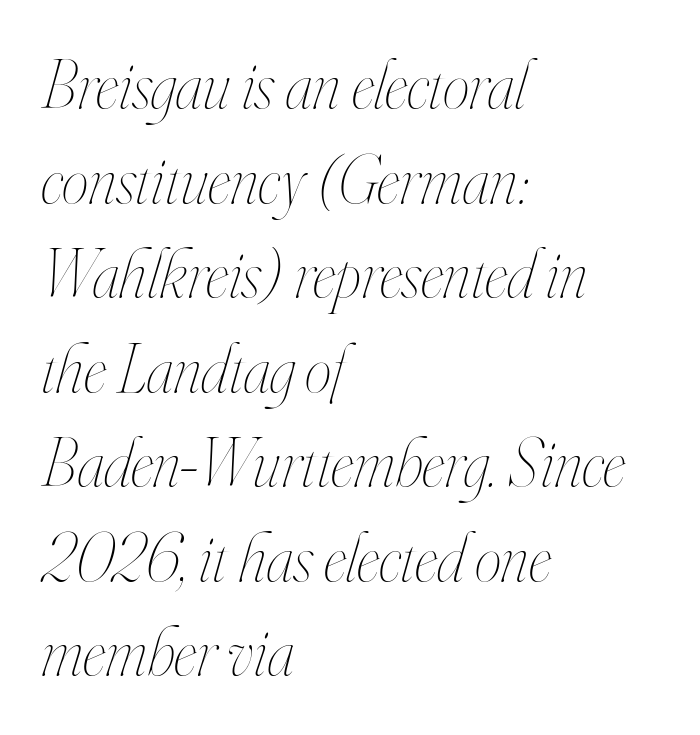
The leading is moderate, giving the passage an even texture. A typesetter would call this zero additional tracking. This sample has the flowing, uneven cadence of proportional lettering. Each row of text sits above clean, open space. A quiet, ordinary-to-light weight characterises the typeface. A classic flush-left, rag-right setting is used for this passage.
